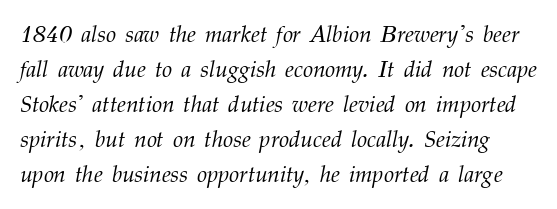
Q: Is the text bold? A: No.
Q: Is the text italic (slanted)? A: Yes, it leans right by about 12 degrees.
Q: Is the text underlined? A: No.
Q: Is the spacing between letters normal or unusually wide? A: Normal.
Q: Is the spacing between lines tight, normal or loose? A: Normal.
